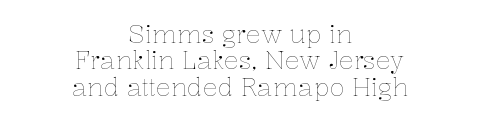
The image shows 25 px text type, upright; set centered, tight line spacing (1.06x), normal letter spacing, not underlined.
